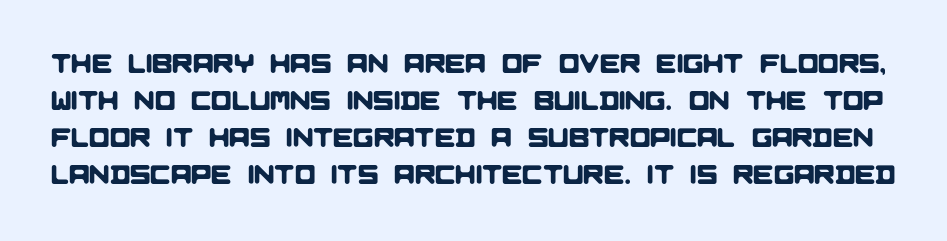
Honestly, there is no underline to notice here at all. These lines sit exactly where default settings would place them. No extra tracking has been applied to these lines.
